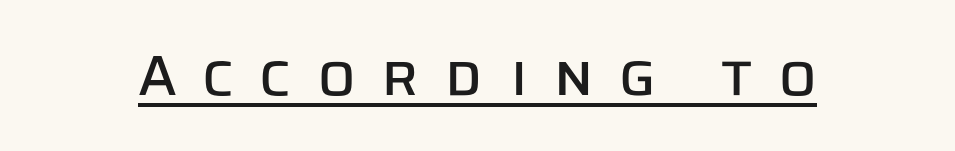
Q: Is the text italic (slanted)? A: No, it is upright.
Q: Is the typeface a serif or a sans-serif typeface? A: Sans-serif.
Q: Is the text underlined? A: Yes.
Q: Is the spacing between letters normal or unusually wide? A: Unusually wide.
Q: Width (condensed, normal, or wide)? A: Normal.
Q: Stroke contrast? A: Low.
Q: x-height? A: Large.
Q: Monospaced? A: No.
